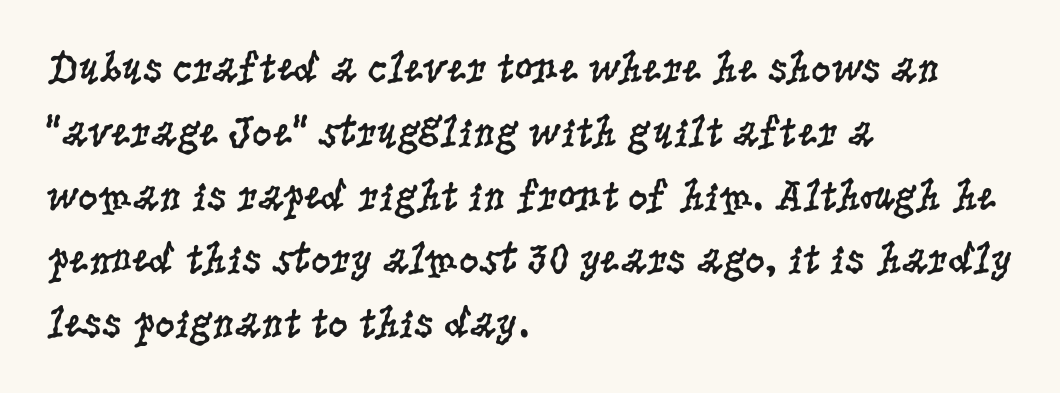
{"serif": "yes", "bold": "no", "weight": "regular", "width": "condensed", "stroke_contrast": "low", "x_height": "large", "monospaced": "no", "underline": "no", "align": "left", "line_spacing": "normal", "line_spacing_ratio": 1.45, "letter_spacing": "normal", "letter_spacing_em": 0.0, "glyph_px": 44}
